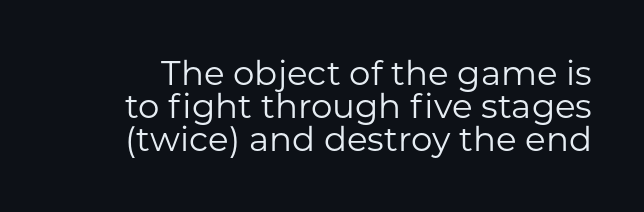
{"serif": "no", "italic": "no", "bold": "no", "weight": "regular", "width": "normal", "stroke_contrast": "low", "x_height": "medium", "monospaced": "no", "underline": "no", "line_spacing": "tight", "line_spacing_ratio": 0.97, "letter_spacing": "normal", "letter_spacing_em": 0.0, "glyph_px": 34}
